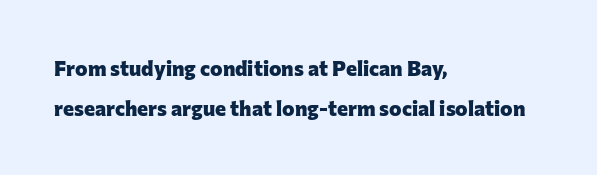
{"italic": "no", "bold": "yes", "underline": "no", "align": "left", "line_spacing": "loose", "line_spacing_ratio": 1.9, "letter_spacing": "normal", "letter_spacing_em": 0.0, "glyph_px": 21}
